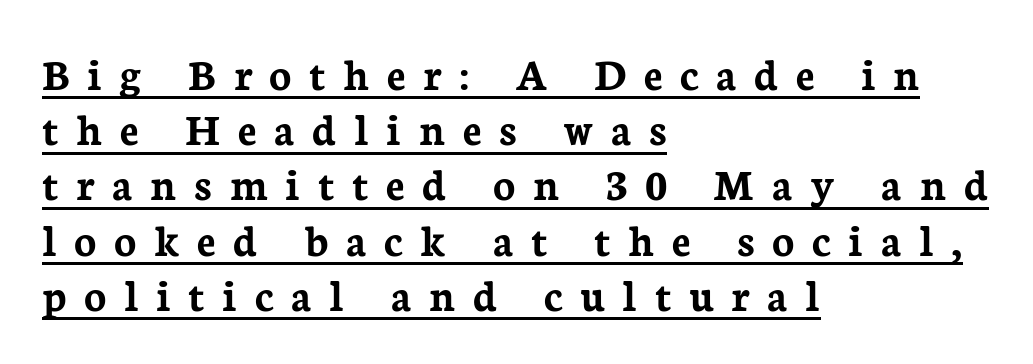
{"serif": "yes", "italic": "no", "bold": "yes", "weight": "semibold", "width": "normal", "stroke_contrast": "low", "x_height": "medium", "monospaced": "no", "underline": "yes", "align": "left", "line_spacing_ratio": 1.2, "letter_spacing": "wide", "letter_spacing_em": 0.38, "glyph_px": 46}
